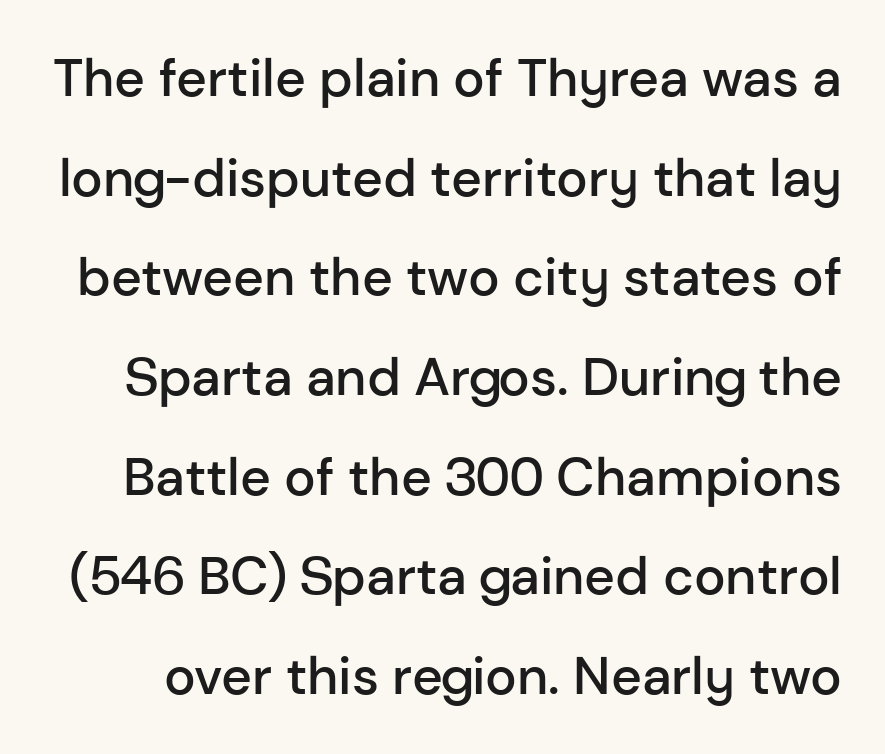
The image shows 53 px semibold sans-serif type, upright; set line spacing 1.88x, normal letter spacing, not underlined; low stroke contrast and a medium x-height.
